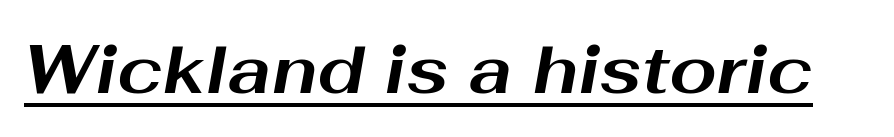
{"italic": "yes", "lean": "right", "slant_degrees": 10, "bold": "yes", "weight": "bold", "width": "wide", "stroke_contrast": "medium", "x_height": "medium", "monospaced": "no", "underline": "yes", "letter_spacing": "normal", "letter_spacing_em": 0.0, "glyph_px": 68}
